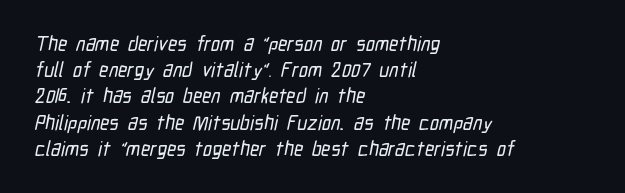
Interline gaps are of average width in this sample. Students, note that the glyphs here touch the page at normal intervals. The lines are quadded left. A clean baseline with only descenders dipping below it.
